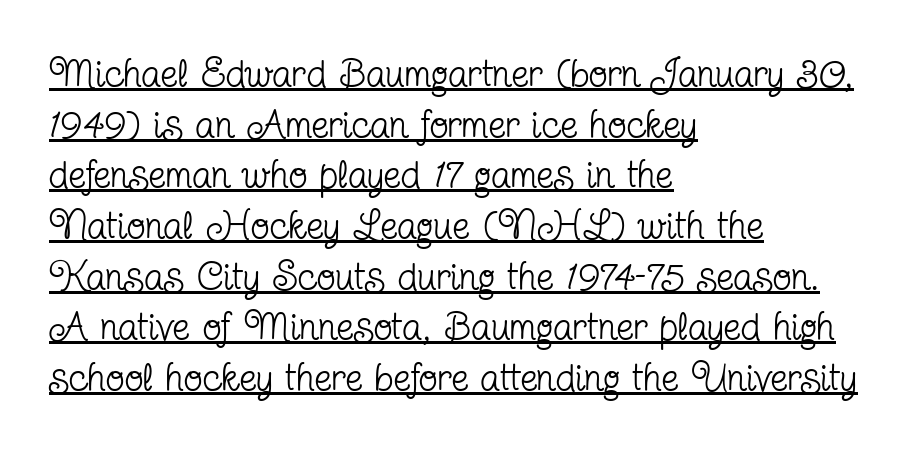
Q: Is the text bold? A: No.
Q: Is the text italic (slanted)? A: No, it is upright.
Q: Is the typeface a serif or a sans-serif typeface? A: Serif.
Q: Is the text underlined? A: Yes.
Q: How is the paragraph aligned? A: Left-aligned.
Q: Is the spacing between letters normal or unusually wide? A: Normal.
Q: Is the spacing between lines tight, normal or loose? A: Normal.
Q: Width (condensed, normal, or wide)? A: Condensed.
Q: Stroke contrast? A: Low.
Q: x-height? A: Medium.
Q: Monospaced? A: No.
